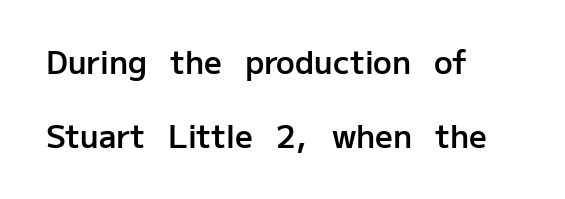
The image shows 31 px semibold sans-serif type, upright; set left-aligned, loose line spacing (2.4x), normal letter spacing, not underlined; low stroke contrast and a medium x-height.
